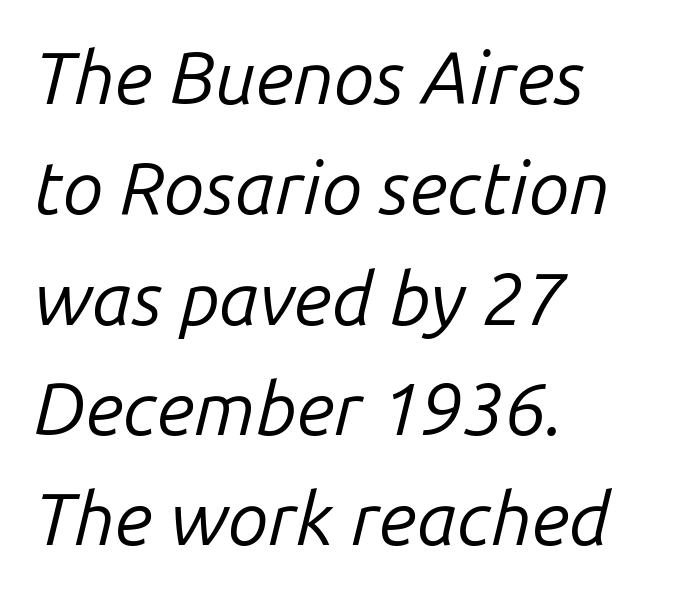
This is not heavy type; no bold has been used. Here the designer chose a conventional face with non-uniform glyph widths. This sample uses an oblique cut, with every glyph tilted off the vertical. Each word holds together tightly as a unit, with standard inter-letter gaps. Notice how the passage keeps a crisp vertical edge on the left only. This sample keeps an unexceptional amount of space between lines.
